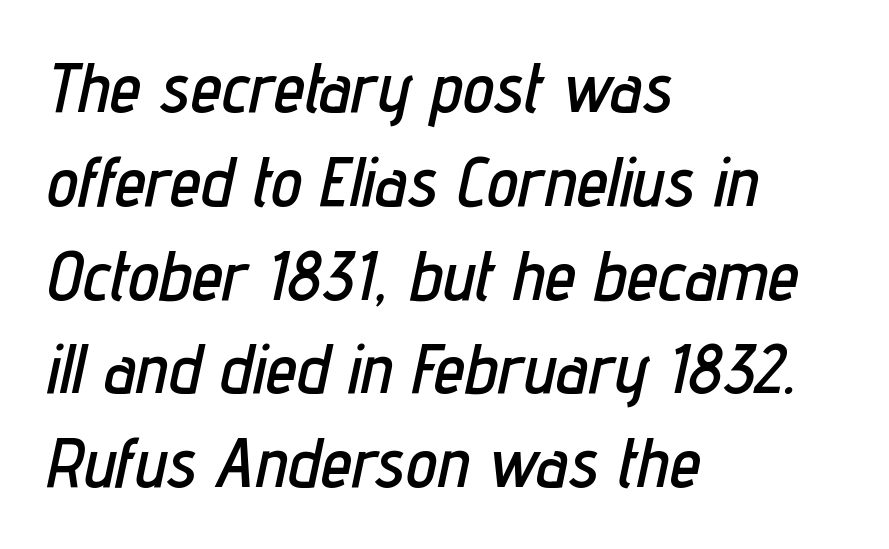
The image shows 70 px condensed type, italic (leaning right); set left-aligned, normal line spacing (1.34x), normal letter spacing, not underlined; low stroke contrast and a medium x-height.
